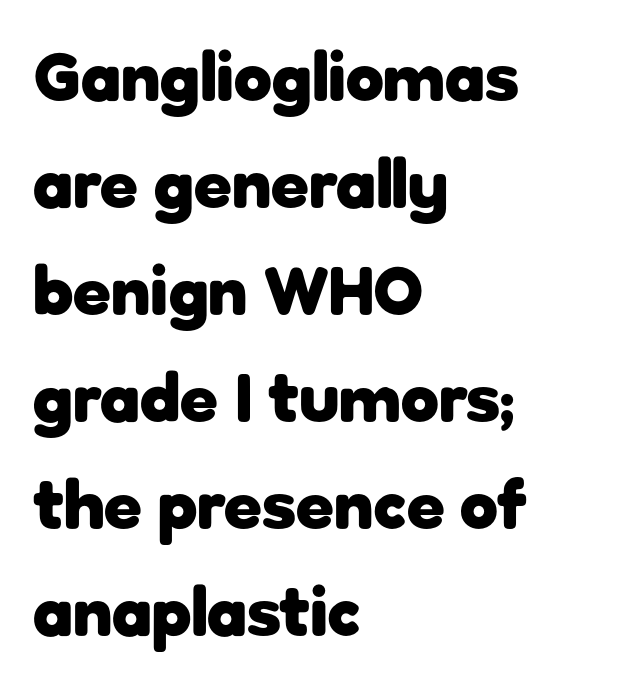
Q: Is the text bold? A: Yes.
Q: Is the text italic (slanted)? A: No, it is upright.
Q: Is the typeface a serif or a sans-serif typeface? A: Sans-serif.
Q: Is the text underlined? A: No.
Q: How is the paragraph aligned? A: Left-aligned.
Q: Is the spacing between letters normal or unusually wide? A: Normal.
Q: Is the spacing between lines tight, normal or loose? A: Normal.
Q: Width (condensed, normal, or wide)? A: Normal.
Q: Stroke contrast? A: Low.
Q: x-height? A: Medium.
Q: Monospaced? A: No.
